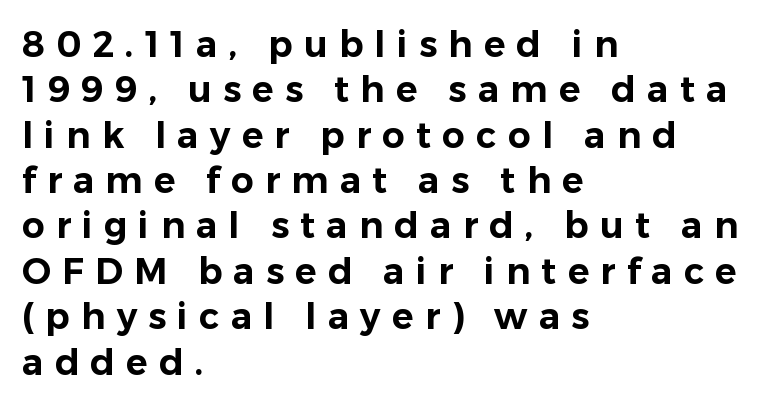
{"serif": "no", "italic": "no", "width": "normal", "stroke_contrast": "low", "x_height": "medium", "monospaced": "no", "underline": "no", "align": "left", "line_spacing": "normal", "line_spacing_ratio": 1.26, "letter_spacing": "wide", "letter_spacing_em": 0.31, "glyph_px": 36}
